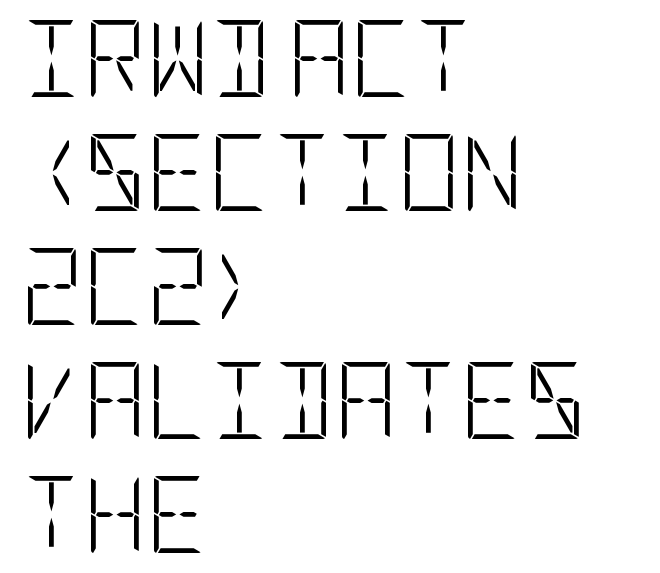
Q: Is the text bold? A: No.
Q: Is the text italic (slanted)? A: No, it is upright.
Q: Is the typeface a serif or a sans-serif typeface? A: Sans-serif.
Q: Is the text underlined? A: No.
Q: How is the paragraph aligned? A: Left-aligned.
Q: Is the spacing between letters normal or unusually wide? A: Normal.
Q: Is the spacing between lines tight, normal or loose? A: Normal.
Q: Width (condensed, normal, or wide)? A: Condensed.
Q: Stroke contrast? A: Low.
Q: x-height? A: Large.
